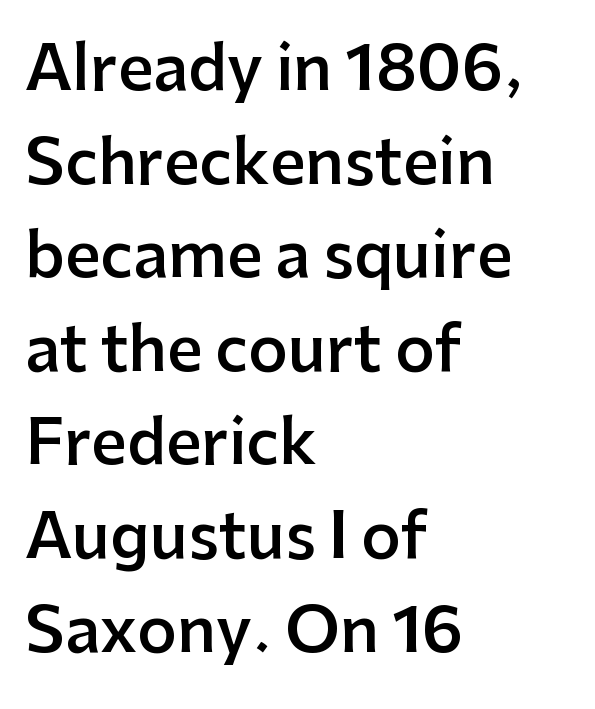
The image shows 62 px semibold sans-serif type, upright; set left-aligned, normal line spacing (1.51x), normal letter spacing, not underlined; low stroke contrast and a medium x-height.
